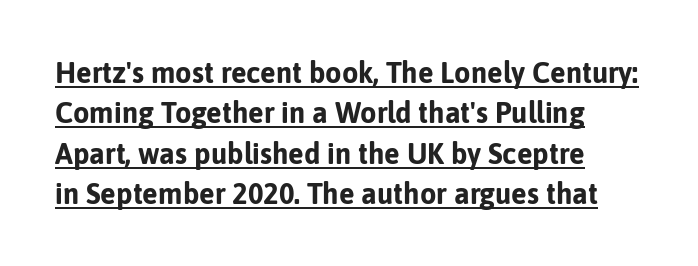
{"serif": "no", "italic": "no", "bold": "yes", "weight": "bold", "width": "normal", "stroke_contrast": "low", "x_height": "medium", "monospaced": "no", "underline": "yes", "line_spacing": "normal", "line_spacing_ratio": 1.39, "letter_spacing": "normal", "letter_spacing_em": 0.0, "glyph_px": 29}
